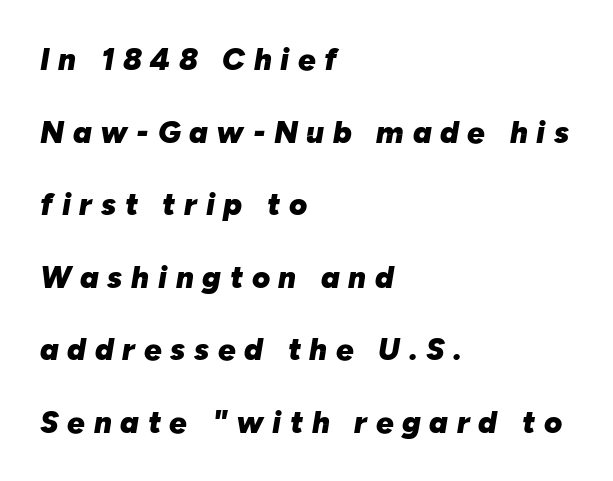
The image shows 31 px heavy type, italic (leaning right); set left-aligned, loose line spacing (2.34x), unusually wide letter spacing (+0.28 em), not underlined; low stroke contrast and a medium x-height.
